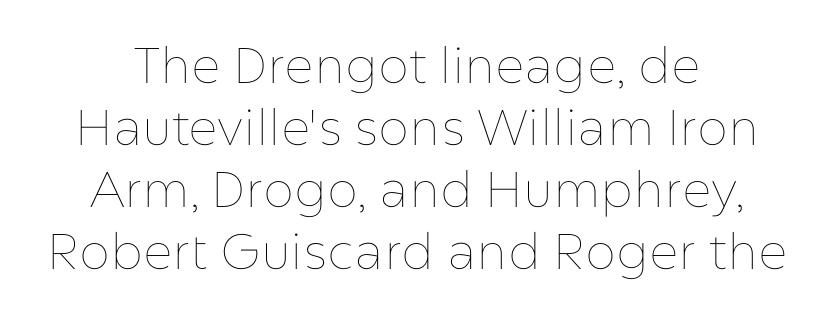
{"italic": "no", "bold": "no", "weight": "thin", "width": "normal", "stroke_contrast": "low", "x_height": "medium", "monospaced": "no", "underline": "no", "align": "center", "line_spacing_ratio": 1.24, "letter_spacing": "normal", "letter_spacing_em": 0.0, "glyph_px": 50}
